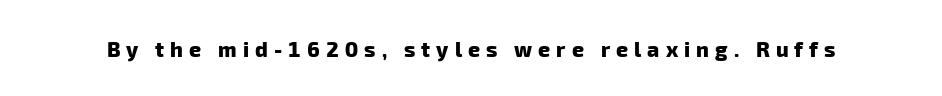
{"bold": "yes", "underline": "no", "letter_spacing": "wide", "letter_spacing_em": 0.29, "glyph_px": 21}
